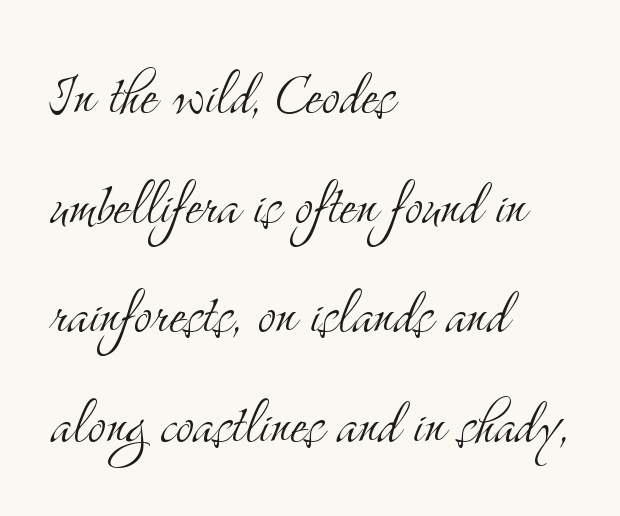
Q: Is the text bold? A: No.
Q: Is the text italic (slanted)? A: Yes.
Q: Is the typeface a serif or a sans-serif typeface? A: Serif.
Q: Is the text underlined? A: No.
Q: How is the paragraph aligned? A: Left-aligned.
Q: Is the spacing between letters normal or unusually wide? A: Normal.
Q: Is the spacing between lines tight, normal or loose? A: Normal.
Q: Width (condensed, normal, or wide)? A: Condensed.
Q: Stroke contrast? A: Medium.
Q: x-height? A: Small.
Q: Monospaced? A: No.
